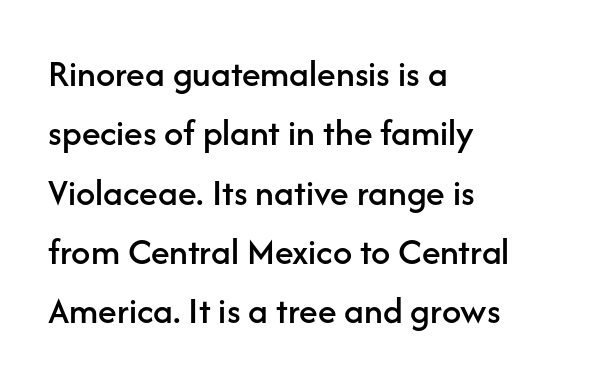
Q: Is the text italic (slanted)? A: No, it is upright.
Q: Is the typeface a serif or a sans-serif typeface? A: Sans-serif.
Q: Is the text underlined? A: No.
Q: How is the paragraph aligned? A: Left-aligned.
Q: Is the spacing between letters normal or unusually wide? A: Normal.
Q: Is the spacing between lines tight, normal or loose? A: Normal.
Q: Width (condensed, normal, or wide)? A: Normal.
Q: Stroke contrast? A: Low.
Q: x-height? A: Medium.
Q: Monospaced? A: No.
